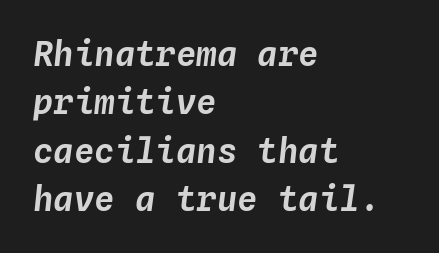
The image shows 34 px text type, italic (leaning right), monospaced; set left-aligned, normal line spacing (1.42x), normal letter spacing, not underlined; low stroke contrast and a medium x-height.
